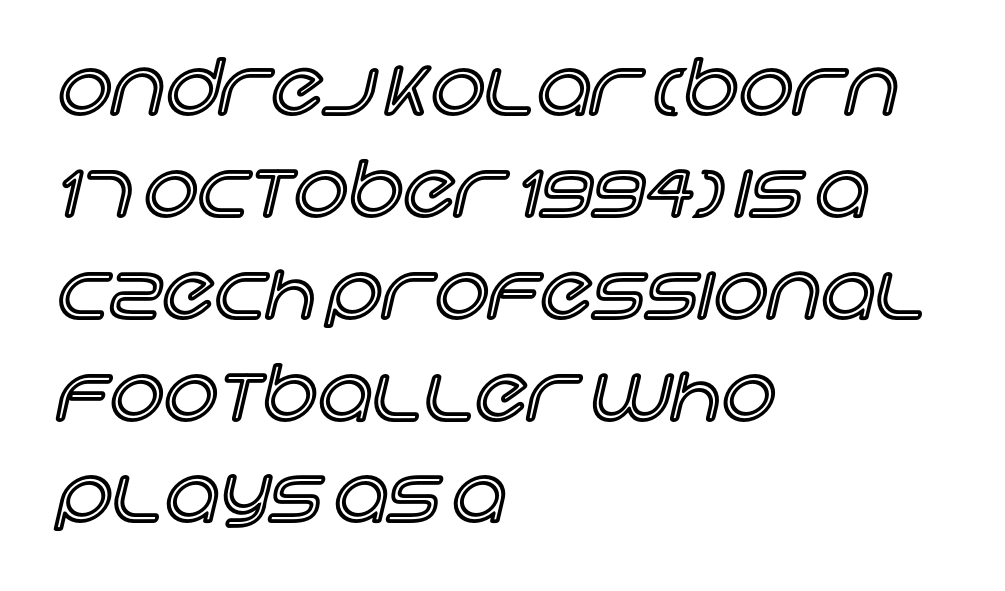
{"width": "normal", "x_height": "large", "monospaced": "no", "underline": "no", "align": "left", "line_spacing": "normal", "line_spacing_ratio": 1.34, "letter_spacing": "normal", "letter_spacing_em": 0.0, "glyph_px": 76}
